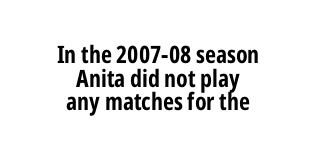
These lines were composed using upright roman letters. The space between consecutive lines is stingy. Is the letter spacing exaggerated? No — it looks like the ordinary default. Students, this is bold: see how much ink each stroke carries. Caption: multi-line text, centered on the measure. A clean baseline with only descenders dipping below it.
